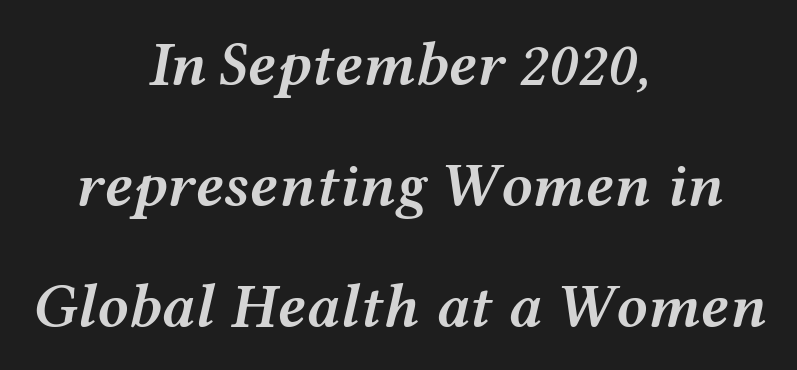
The image shows 62 px semibold, wide type, italic (leaning right); set centered, loose line spacing (1.95x), normal letter spacing, not underlined; medium stroke contrast and a medium x-height.
